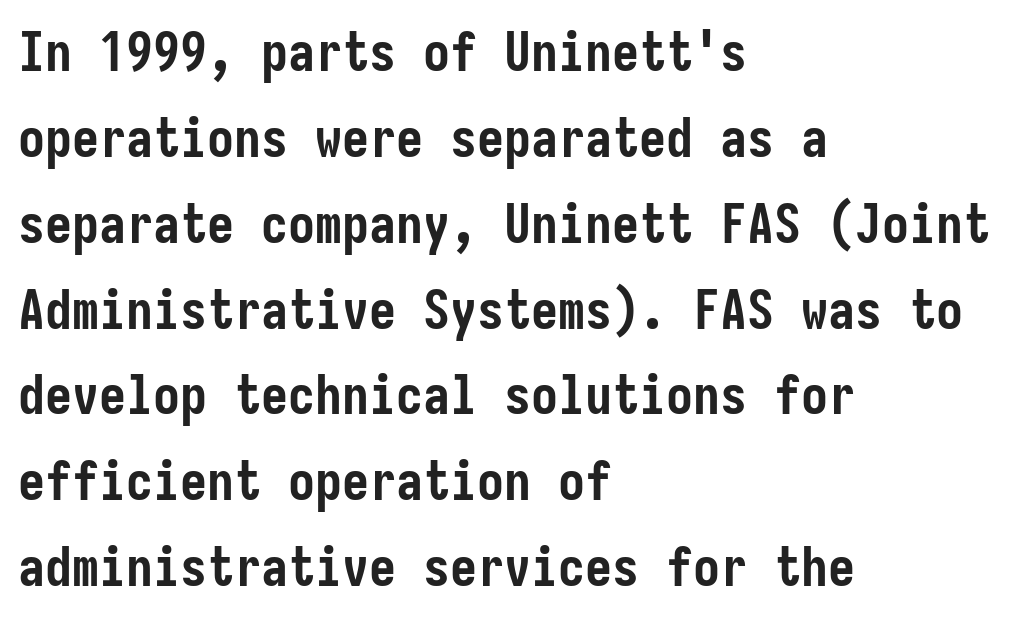
Q: Is the text bold? A: Yes.
Q: Is the text italic (slanted)? A: No, it is upright.
Q: Is the typeface a serif or a sans-serif typeface? A: Sans-serif.
Q: Is the text underlined? A: No.
Q: How is the paragraph aligned? A: Left-aligned.
Q: Is the spacing between letters normal or unusually wide? A: Normal.
Q: Is the spacing between lines tight, normal or loose? A: Normal.
Q: Width (condensed, normal, or wide)? A: Condensed.
Q: Stroke contrast? A: Low.
Q: x-height? A: Medium.
